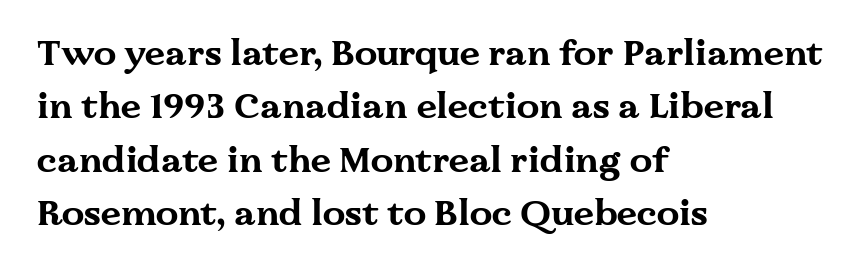
The image shows 36 px bold, wide serif type, upright; set left-aligned, normal line spacing (1.48x), normal letter spacing, not underlined; medium stroke contrast and a medium x-height.
